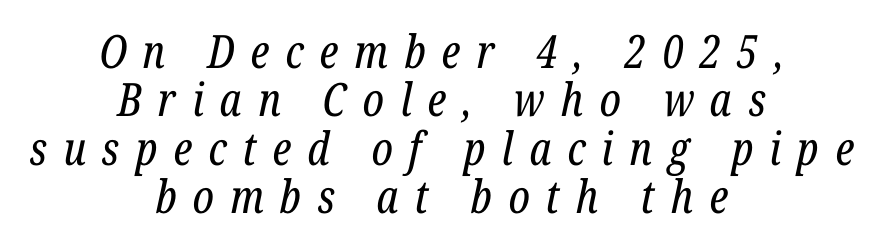
Q: Is the text bold? A: No.
Q: Is the text italic (slanted)? A: Yes, it leans right by about 12 degrees.
Q: Is the typeface a serif or a sans-serif typeface? A: Serif.
Q: Is the text underlined? A: No.
Q: How is the paragraph aligned? A: Centered.
Q: Is the spacing between letters normal or unusually wide? A: Unusually wide.
Q: Is the spacing between lines tight, normal or loose? A: Tight.
Q: Width (condensed, normal, or wide)? A: Condensed.
Q: Stroke contrast? A: Low.
Q: x-height? A: Medium.
Q: Monospaced? A: No.
